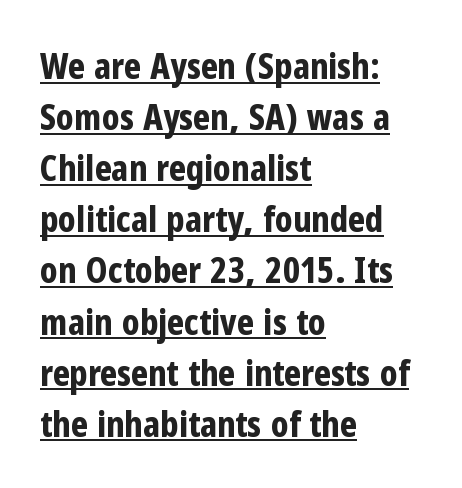
{"serif": "no", "italic": "no", "bold": "yes", "weight": "bold", "width": "condensed", "stroke_contrast": "low", "x_height": "medium", "monospaced": "no", "underline": "yes", "align": "left", "line_spacing": "normal", "line_spacing_ratio": 1.42, "letter_spacing": "normal", "letter_spacing_em": 0.0, "glyph_px": 36}
